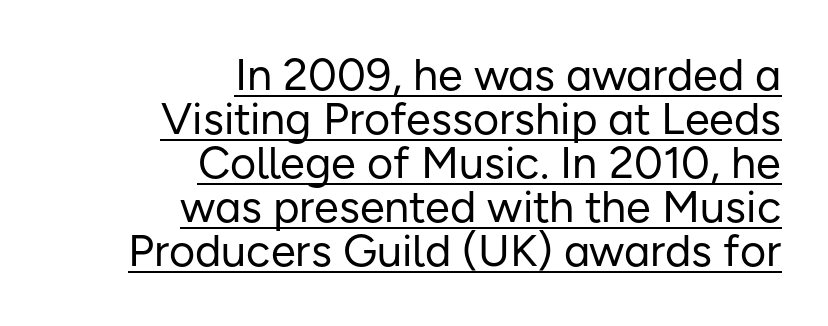
Q: Is the text bold? A: No.
Q: Is the text italic (slanted)? A: No, it is upright.
Q: Is the typeface a serif or a sans-serif typeface? A: Sans-serif.
Q: Is the text underlined? A: Yes.
Q: How is the paragraph aligned? A: Right-aligned.
Q: Is the spacing between letters normal or unusually wide? A: Normal.
Q: Is the spacing between lines tight, normal or loose? A: Tight.
Q: Width (condensed, normal, or wide)? A: Normal.
Q: Stroke contrast? A: Low.
Q: x-height? A: Medium.
Q: Monospaced? A: No.
